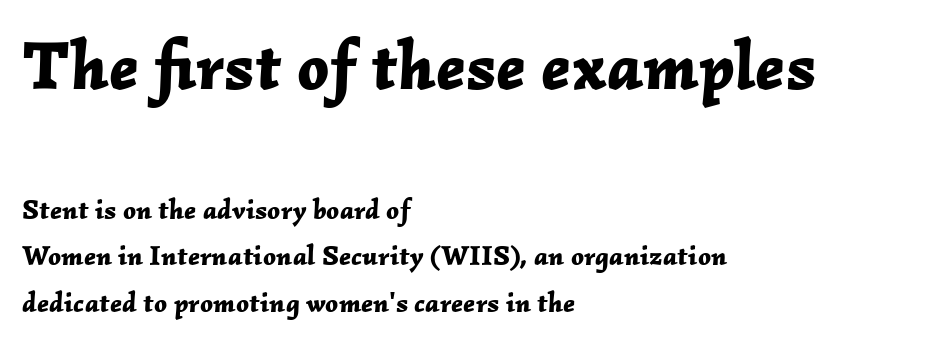
{"italic": "yes", "lean": "right", "slant_degrees": 2, "bold": "yes", "weight": "bold", "width": "normal", "stroke_contrast": "low", "x_height": "medium", "monospaced": "no", "underline": "no", "align": "left", "line_spacing": "normal", "line_spacing_ratio": 1.66, "letter_spacing": "normal", "letter_spacing_em": 0.0, "larger_block": "first", "size_ratio": 2.46, "glyph_px": 69}
